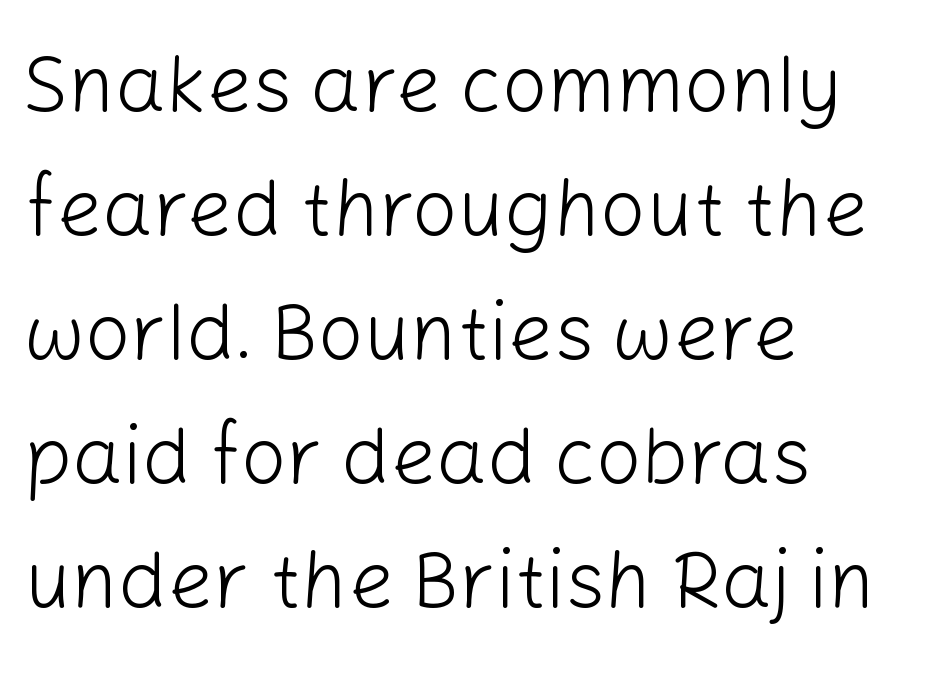
Q: Is the text bold? A: No.
Q: Is the text italic (slanted)? A: No, it is upright.
Q: Is the typeface a serif or a sans-serif typeface? A: Sans-serif.
Q: Is the text underlined? A: No.
Q: How is the paragraph aligned? A: Left-aligned.
Q: Is the spacing between letters normal or unusually wide? A: Normal.
Q: Is the spacing between lines tight, normal or loose? A: Normal.
Q: Width (condensed, normal, or wide)? A: Normal.
Q: Stroke contrast? A: Low.
Q: x-height? A: Medium.
Q: Monospaced? A: No.
